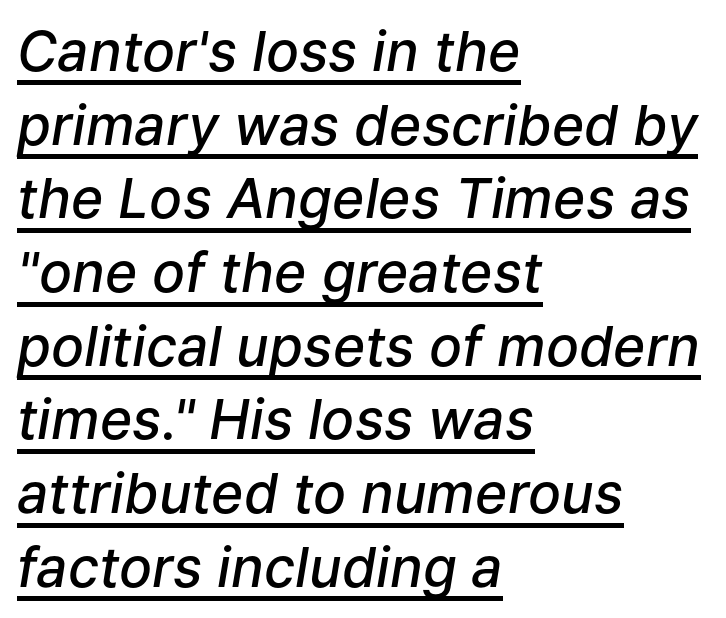
{"italic": "yes", "lean": "right", "slant_degrees": 9, "bold": "semi", "weight": "semibold", "width": "normal", "stroke_contrast": "low", "x_height": "medium", "monospaced": "no", "underline": "yes", "align": "left", "line_spacing": "normal", "line_spacing_ratio": 1.34, "letter_spacing": "normal", "letter_spacing_em": 0.0, "glyph_px": 55}
